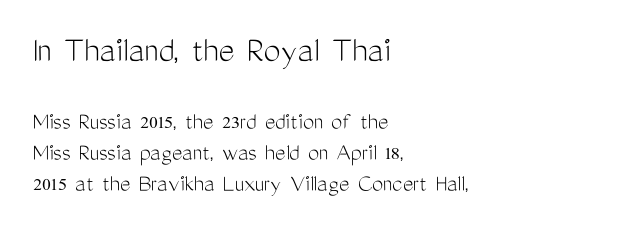
{"serif": "no", "italic": "no", "bold": "no", "weight": "light", "width": "condensed", "stroke_contrast": "medium", "x_height": "medium", "monospaced": "no", "underline": "no", "align": "left", "line_spacing": "normal", "line_spacing_ratio": 1.25, "letter_spacing": "normal", "letter_spacing_em": 0.0, "larger_block": "first", "size_ratio": 1.52, "glyph_px": 38}
